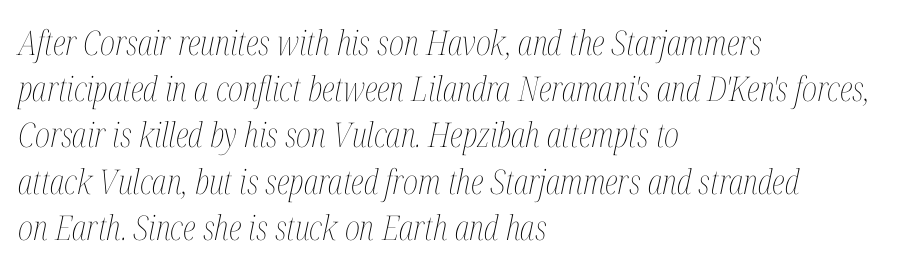
Q: Is the text bold? A: No.
Q: Is the text italic (slanted)? A: Yes, it leans right by about 12 degrees.
Q: Is the text underlined? A: No.
Q: How is the paragraph aligned? A: Left-aligned.
Q: Is the spacing between letters normal or unusually wide? A: Normal.
Q: Is the spacing between lines tight, normal or loose? A: Normal.
Q: Width (condensed, normal, or wide)? A: Condensed.
Q: Stroke contrast? A: Medium.
Q: x-height? A: Medium.
Q: Monospaced? A: No.
